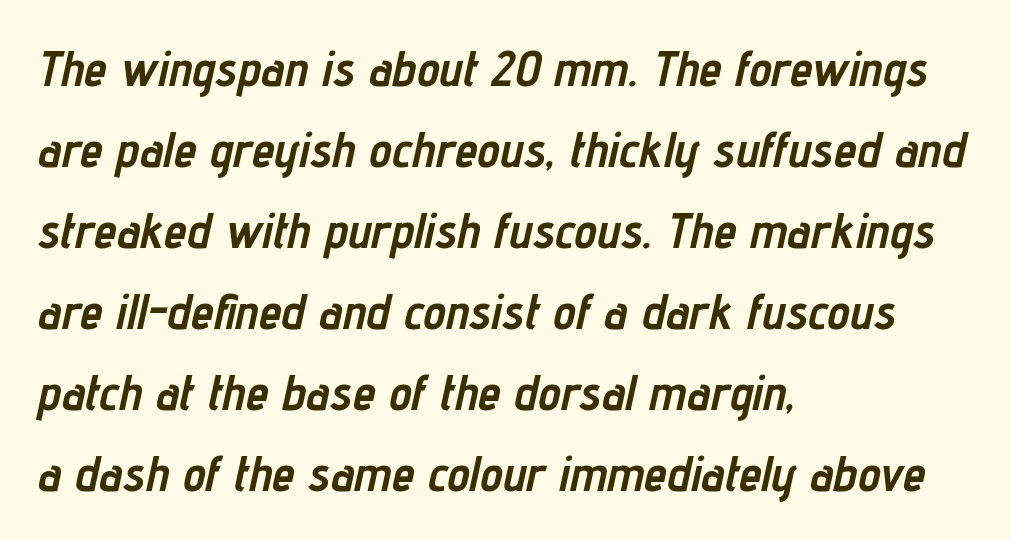
{"italic": "yes", "lean": "right", "slant_degrees": 12, "bold": "yes", "weight": "semibold", "width": "condensed", "stroke_contrast": "low", "x_height": "medium", "monospaced": "no", "underline": "no", "align": "left", "line_spacing": "normal", "line_spacing_ratio": 1.59, "letter_spacing": "normal", "letter_spacing_em": 0.0, "glyph_px": 51}
